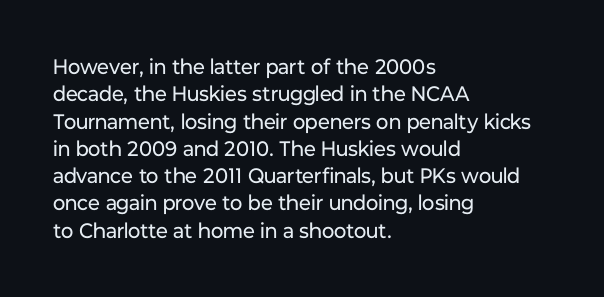
Reading down the block, your eye returns to a fixed left position each line. The weight tops out at a normal text grade. Interline gaps are of average width in this sample. The letters sit at their default tracking, neither squeezed nor spread.
